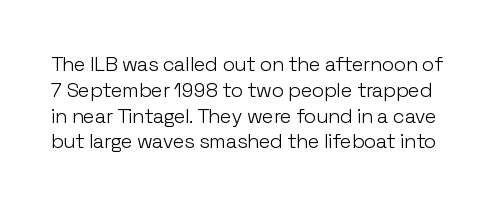
No heavy texture on the line: the type isn't bold. Normally led — the rows are evenly, conventionally spaced. Every stem runs plumb, perpendicular to the baseline. In terms of letterspacing, this is plain default setting. Decoration check: the copy has no underline.
